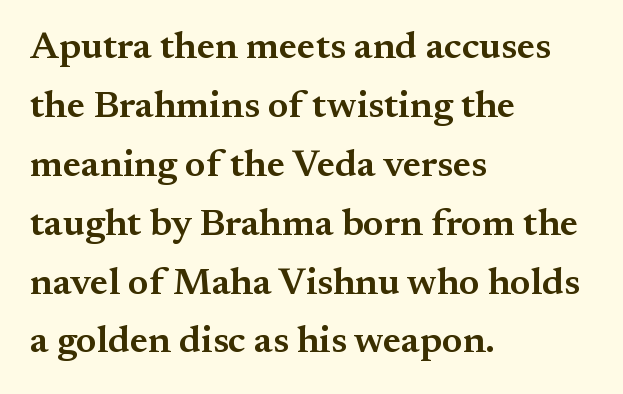
A typesetter would mark this as roman, not italic. Has an underline been added? It has not. These lines are set flush left with a ragged right edge. The typesetting leans somewhat heavy: a semibold. Think of a printed novel: that variable character pitch is what you see here. To sum up the face: it has serifs.
